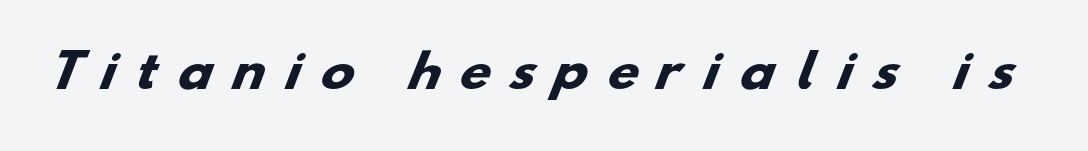
The image shows 45 px heavy, wide sans-serif type; set unusually wide letter spacing (+0.47 em), not underlined; low stroke contrast and a small x-height.
